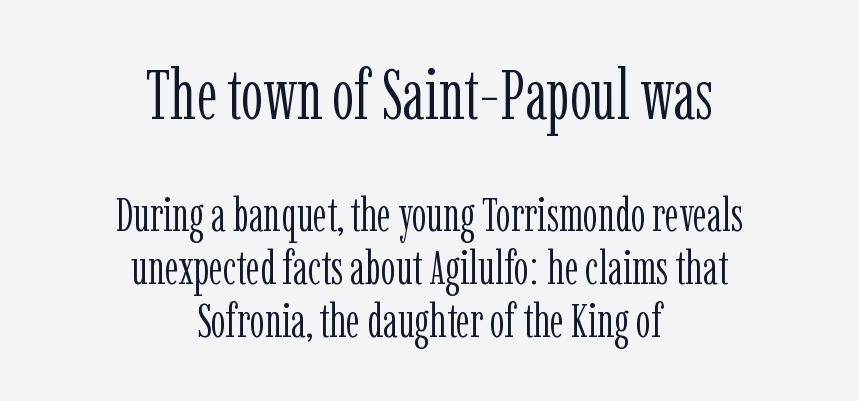
The image shows 70 px light, condensed serif type, upright; set centered, tight line spacing (1.12x), normal letter spacing, not underlined; the first (top) block is 1.49x larger; low stroke contrast and a medium x-height.
